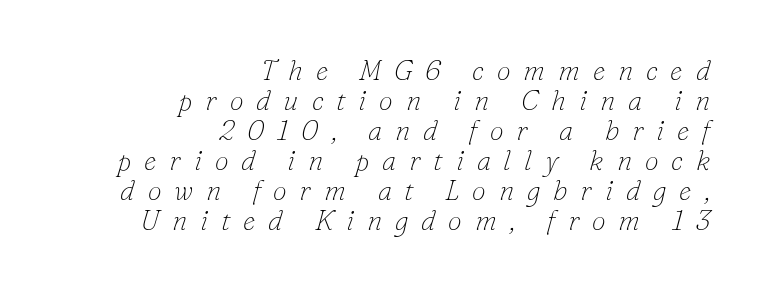
The passage is arranged like a letterhead date or caption credit — flush right. The designer dialed line spacing down below the default. The strokes carry an ordinary text weight at most. The passage shown is typed in a proportional face where columns would drift. Type without underlining. Every character sits at an angle, as italics do.
